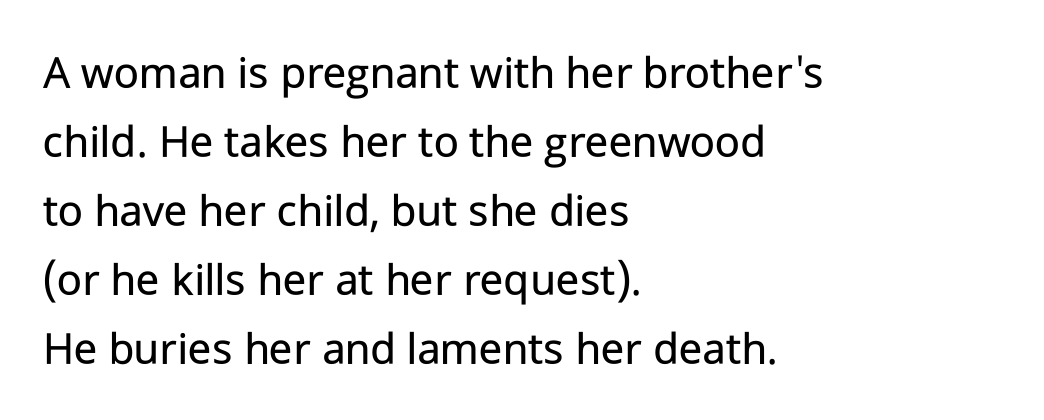
You could not count columns in this text — the font is proportionally spaced. The axis of the letterforms is exactly vertical. Observe the absence of serifs on each vertical stroke in this sample. The area under the type is left untouched. Is the block centered? No — it sits flush against the left margin. Observe the ordinary spacing: letters are neighbours, not strangers.
